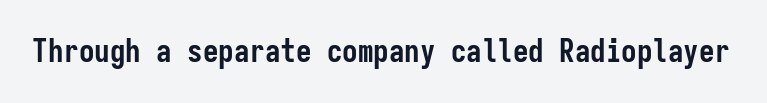
The image shows 31 px semibold, condensed sans-serif type, upright, monospaced; set normal letter spacing, not underlined; low stroke contrast and a medium x-height.
